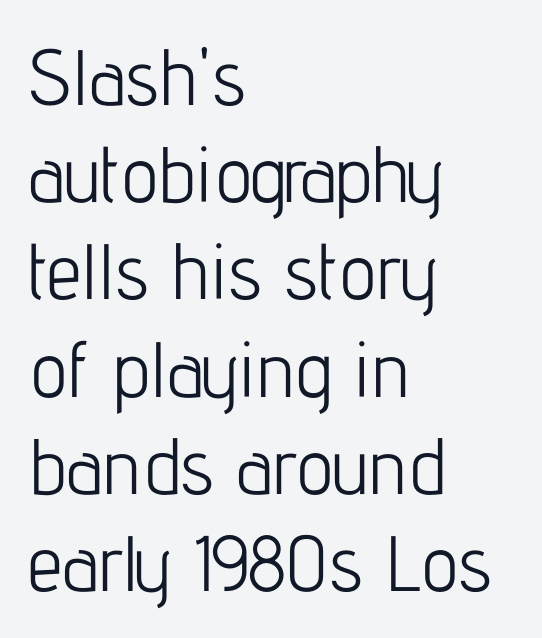
Bare-footed words on every line. Caption: face not bold, strokes unweighted. Where is the straight margin? On the left. The face used here is a sans, in the tradition of grotesques and geometrics.
